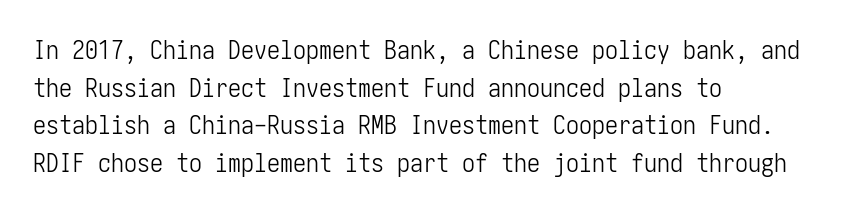
The image shows 26 px text type, upright; set left-aligned, normal line spacing (1.45x), normal letter spacing, not underlined.
